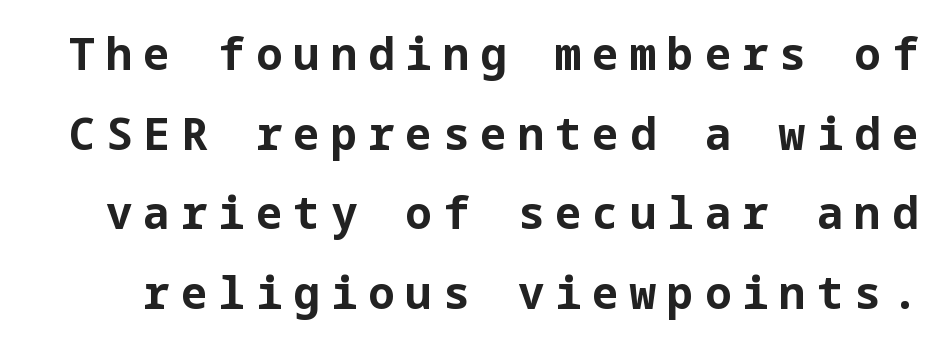
{"serif": "no", "italic": "no", "bold": "yes", "weight": "bold", "width": "normal", "stroke_contrast": "low", "x_height": "medium", "underline": "no", "line_spacing_ratio": 1.81, "letter_spacing": "wide", "letter_spacing_em": 0.25, "glyph_px": 44}
